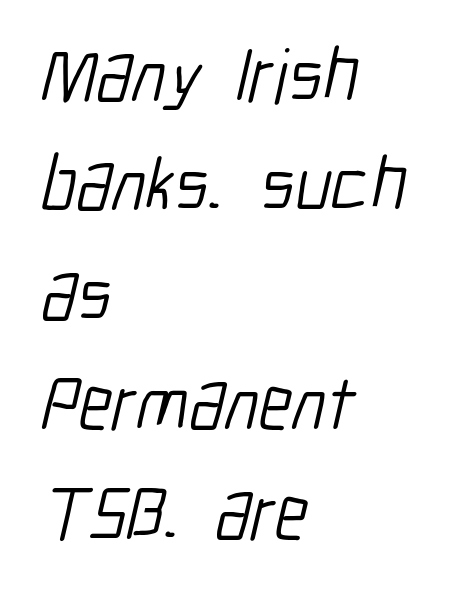
No chunkiness to these letters — they're not bold. Horizontal bands of white between lines are of average thickness. These lines are rendered in a variable-pitch font. Casual observation: everything's shoved over to the left. Letters rest on an invisible, unmarked baseline. No extra tracking has been applied to these lines.
